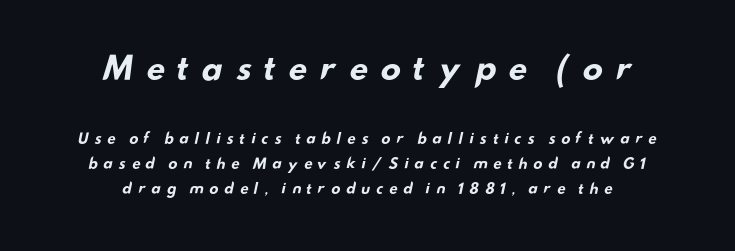
The image shows 31 px bold, wide sans-serif type; set centered, line spacing 1.76x, unusually wide letter spacing (+0.35 em), not underlined; the first (top) block is 2.21x larger; low stroke contrast and a small x-height.
